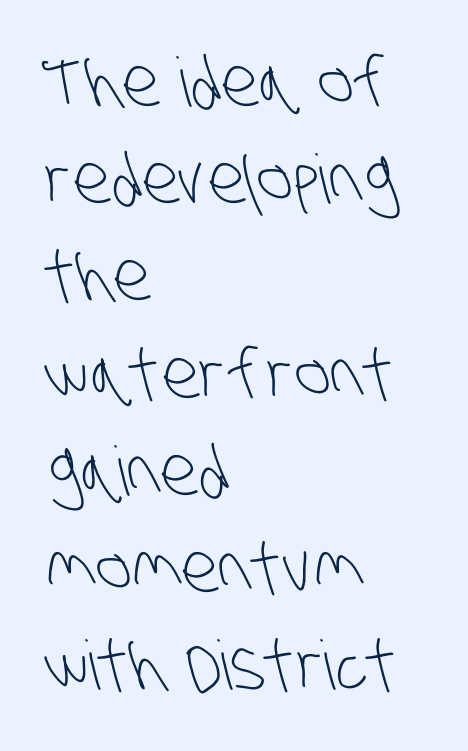
The image shows 68 px light, condensed sans-serif type; set left-aligned, normal line spacing (1.43x), normal letter spacing, not underlined; low stroke contrast and a large x-height.
